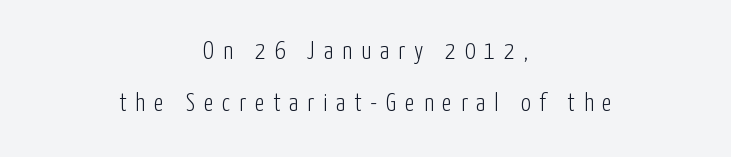
{"italic": "no", "bold": "no", "underline": "no", "align": "center", "line_spacing": "loose", "line_spacing_ratio": 2.09, "letter_spacing": "wide", "letter_spacing_em": 0.35, "glyph_px": 25}
